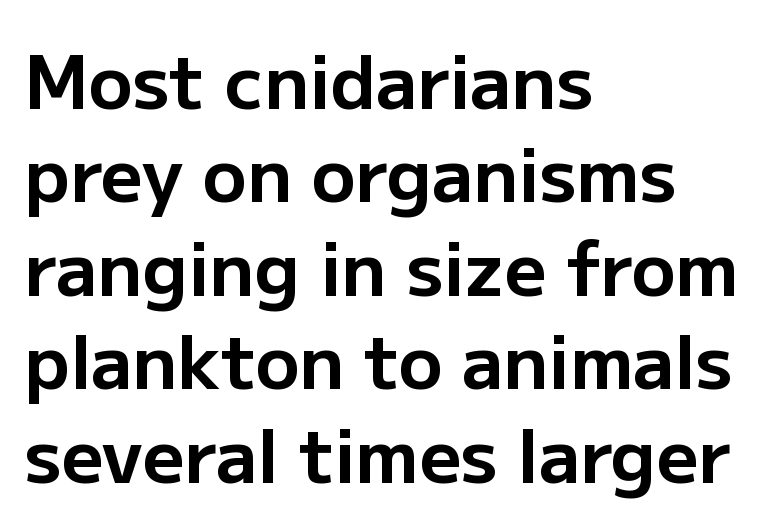
{"serif": "no", "italic": "no", "bold": "yes", "weight": "bold", "width": "normal", "stroke_contrast": "low", "x_height": "medium", "monospaced": "no", "underline": "no", "align": "left", "line_spacing": "normal", "line_spacing_ratio": 1.28, "letter_spacing": "normal", "letter_spacing_em": 0.0, "glyph_px": 73}
